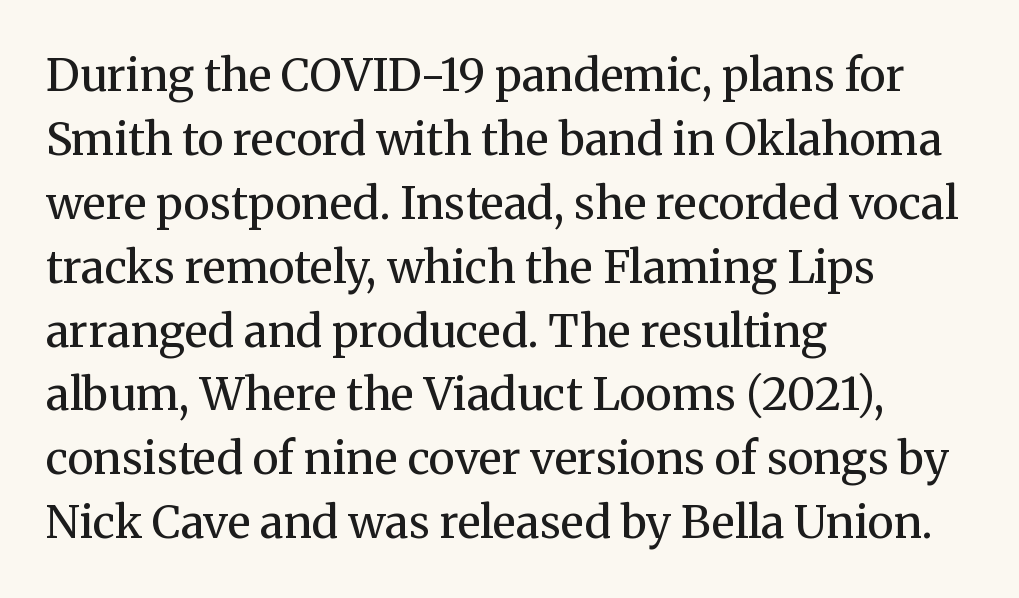
No chunkiness to these letters — they're not bold. The line-height multiplier appears to be the usual default. Each letter's strokes conclude with small projecting serifs. Is this a fixed-width face? No — the glyphs have proportional, varying widths. Layout note: lines flush left. Posture: vertical.
